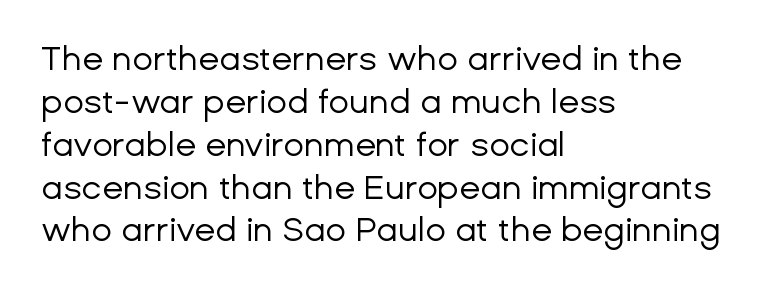
The image shows 34 px regular-weight sans-serif type, upright; set left-aligned, normal line spacing (1.26x), normal letter spacing, not underlined; low stroke contrast and a medium x-height.
